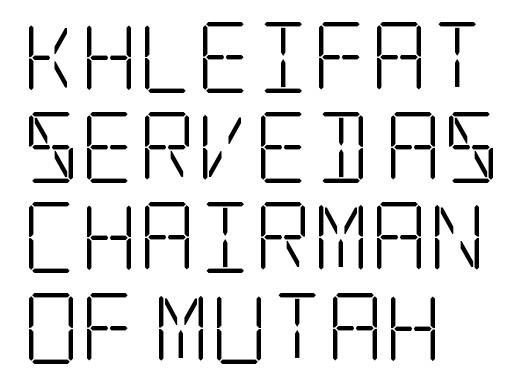
{"serif": "yes", "italic": "no", "bold": "no", "weight": "light", "width": "condensed", "stroke_contrast": "low", "x_height": "large", "underline": "no", "align": "left", "line_spacing": "normal", "line_spacing_ratio": 1.27, "letter_spacing": "normal", "letter_spacing_em": 0.0, "glyph_px": 71}
